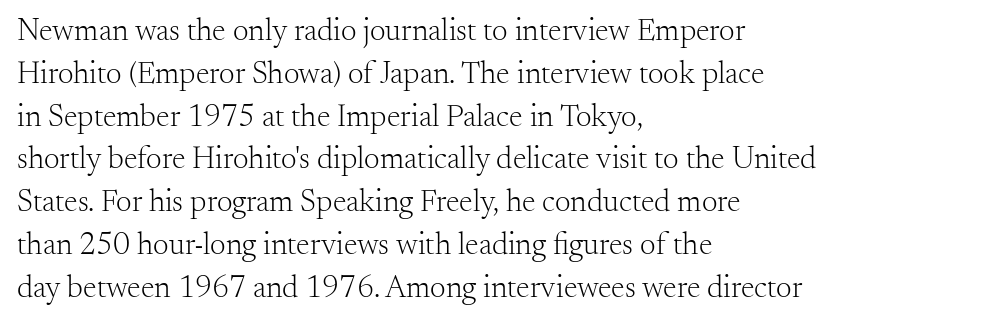
Q: Is the text bold? A: No.
Q: Is the text italic (slanted)? A: No, it is upright.
Q: Is the typeface a serif or a sans-serif typeface? A: Serif.
Q: Is the text underlined? A: No.
Q: How is the paragraph aligned? A: Left-aligned.
Q: Is the spacing between letters normal or unusually wide? A: Normal.
Q: Is the spacing between lines tight, normal or loose? A: Normal.
Q: Width (condensed, normal, or wide)? A: Normal.
Q: Stroke contrast? A: Medium.
Q: x-height? A: Small.
Q: Monospaced? A: No.
